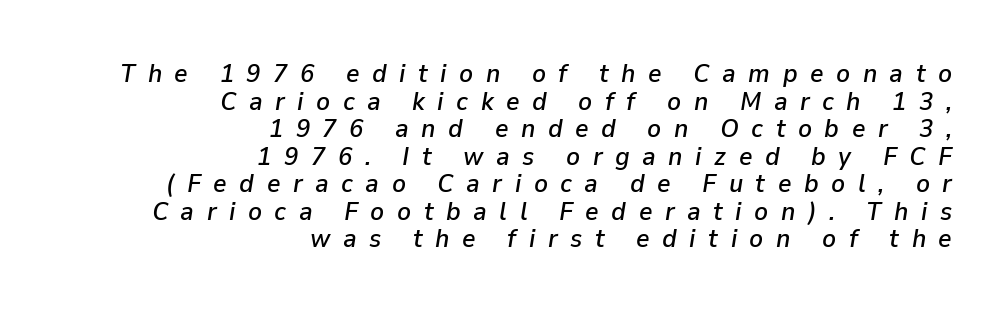
Words appear elongated and porous because spacing is wide. Compared with a flush-left layout, this one pins lines to the opposite, right side. Is there much room between lines? No — they nearly touch. An italicized treatment has been applied to the whole sample.
